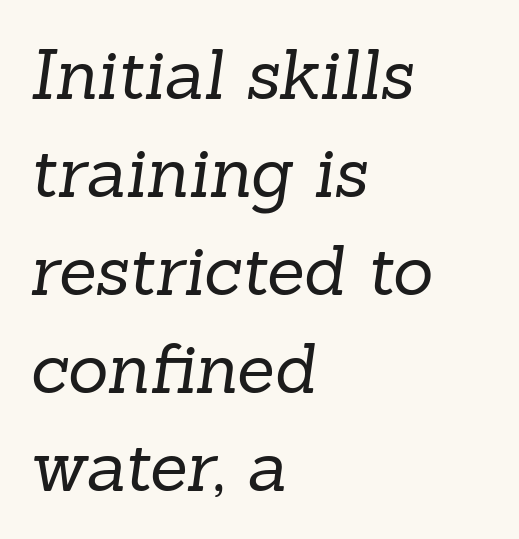
Q: Is the text bold? A: No.
Q: Is the typeface a serif or a sans-serif typeface? A: Serif.
Q: Is the text underlined? A: No.
Q: How is the paragraph aligned? A: Left-aligned.
Q: Is the spacing between letters normal or unusually wide? A: Normal.
Q: Is the spacing between lines tight, normal or loose? A: Normal.
Q: Width (condensed, normal, or wide)? A: Normal.
Q: Stroke contrast? A: Low.
Q: x-height? A: Medium.
Q: Monospaced? A: No.
